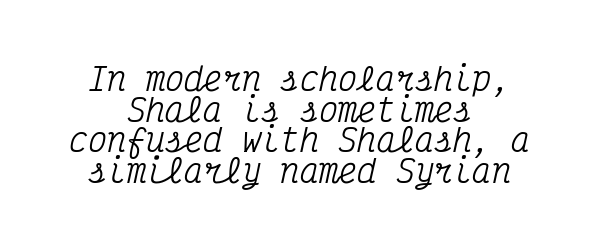
Q: Is the text italic (slanted)? A: Yes, it leans right by about 12 degrees.
Q: Is the typeface a serif or a sans-serif typeface? A: Serif.
Q: Is the text underlined? A: No.
Q: How is the paragraph aligned? A: Centered.
Q: Is the spacing between letters normal or unusually wide? A: Normal.
Q: Is the spacing between lines tight, normal or loose? A: Tight.
Q: Width (condensed, normal, or wide)? A: Condensed.
Q: Stroke contrast? A: Medium.
Q: x-height? A: Medium.
Q: Monospaced? A: Yes.
